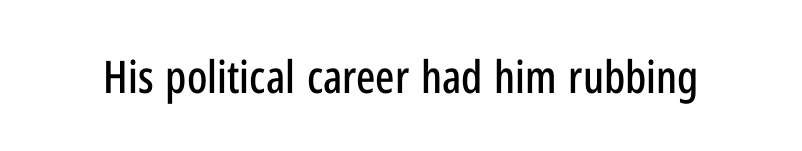
The tracking reads as untouched default to a designer's eye. The designer went with a sans here, leaving each stem footless. The passage shown is typed in a proportional face where columns would drift. Only glyphs here, with clear space below each row.
